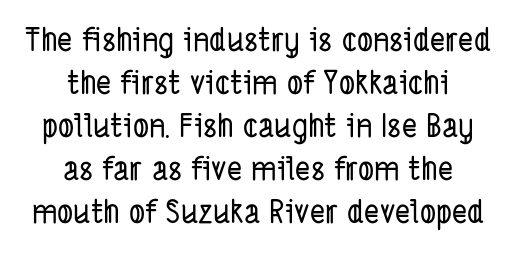
{"serif": "no", "width": "condensed", "stroke_contrast": "low", "x_height": "medium", "monospaced": "no", "underline": "no", "align": "center", "line_spacing": "normal", "line_spacing_ratio": 1.34, "letter_spacing": "normal", "letter_spacing_em": 0.0, "glyph_px": 32}
